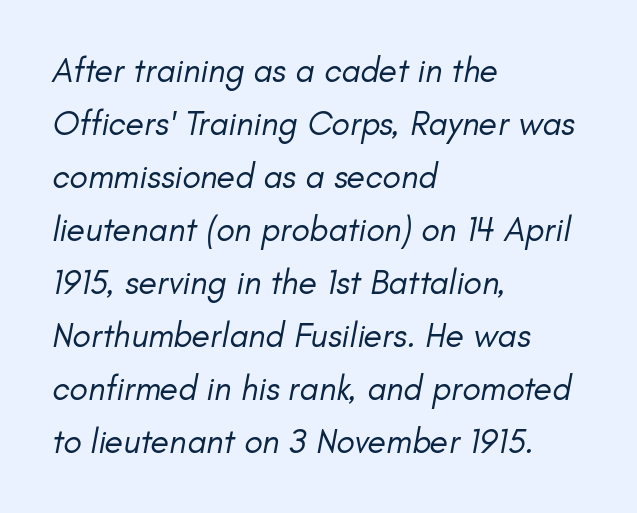
The foot of each line stays bare and open. Left-aligned paragraph, ragged on the right. These lines are rendered in a variable-pitch font. Stems and bowls with no extra thickness — not bold. Does the leading feel generous? No, just average.
